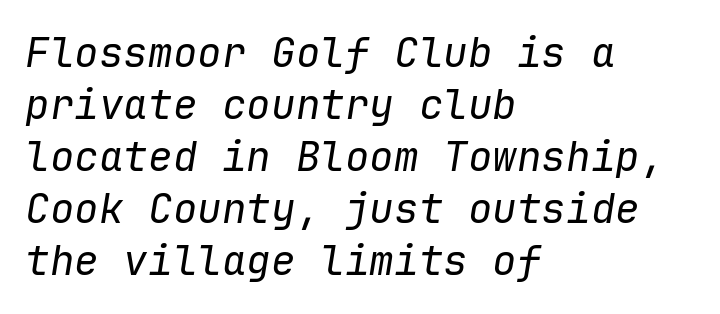
Q: Is the text bold? A: No.
Q: Is the text italic (slanted)? A: Yes, it leans right by about 9 degrees.
Q: Is the text underlined? A: No.
Q: How is the paragraph aligned? A: Left-aligned.
Q: Is the spacing between letters normal or unusually wide? A: Normal.
Q: Is the spacing between lines tight, normal or loose? A: Normal.
Q: Width (condensed, normal, or wide)? A: Normal.
Q: Stroke contrast? A: Low.
Q: x-height? A: Medium.
Q: Monospaced? A: Yes.
